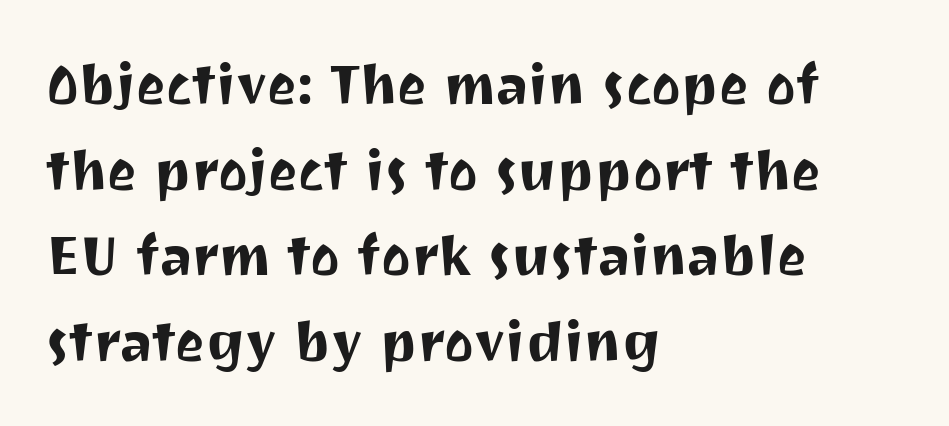
{"serif": "no", "italic": "no", "width": "normal", "stroke_contrast": "medium", "x_height": "medium", "monospaced": "no", "underline": "no", "align": "left", "line_spacing": "normal", "line_spacing_ratio": 1.53, "letter_spacing": "normal", "letter_spacing_em": 0.0, "glyph_px": 56}
